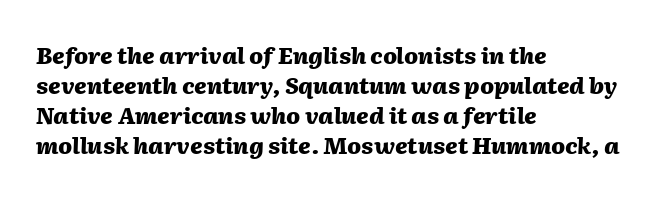
Q: Is the text bold? A: Yes.
Q: Is the text italic (slanted)? A: Yes, it leans right by about 2 degrees.
Q: Is the text underlined? A: No.
Q: How is the paragraph aligned? A: Left-aligned.
Q: Is the spacing between letters normal or unusually wide? A: Normal.
Q: Is the spacing between lines tight, normal or loose? A: Normal.
